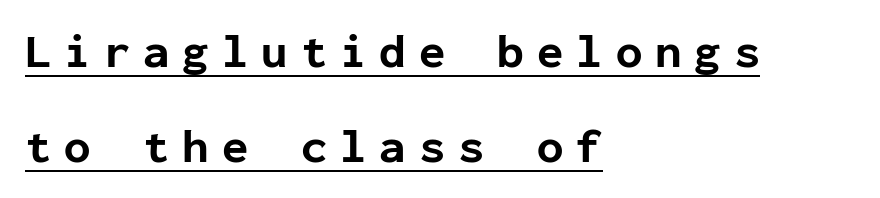
Q: Is the text bold? A: Yes.
Q: Is the text italic (slanted)? A: No, it is upright.
Q: Is the typeface a serif or a sans-serif typeface? A: Sans-serif.
Q: Is the text underlined? A: Yes.
Q: How is the paragraph aligned? A: Left-aligned.
Q: Is the spacing between letters normal or unusually wide? A: Unusually wide.
Q: Is the spacing between lines tight, normal or loose? A: Loose.
Q: Width (condensed, normal, or wide)? A: Normal.
Q: Stroke contrast? A: Low.
Q: x-height? A: Medium.
Q: Monospaced? A: Yes.
